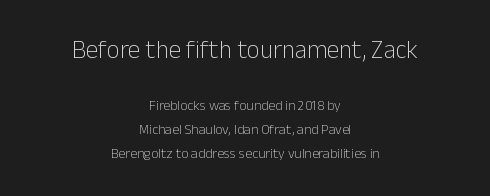
{"italic": "no", "bold": "no", "underline": "no", "align": "center", "line_spacing": "normal", "line_spacing_ratio": 1.69, "letter_spacing": "normal", "letter_spacing_em": 0.0, "larger_block": "first", "size_ratio": 1.79, "glyph_px": 25}
